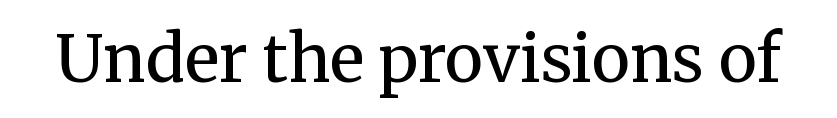
{"serif": "yes", "italic": "no", "bold": "no", "weight": "regular", "width": "normal", "stroke_contrast": "medium", "x_height": "medium", "monospaced": "no", "underline": "no", "letter_spacing": "normal", "letter_spacing_em": 0.0, "glyph_px": 65}
